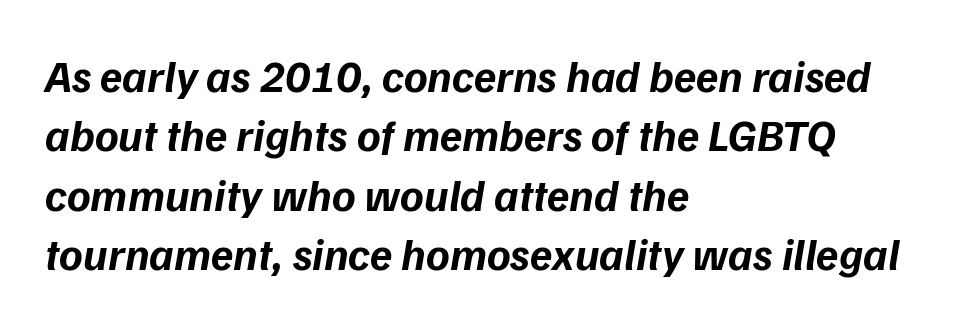
Q: Is the text bold? A: Yes.
Q: Is the typeface a serif or a sans-serif typeface? A: Sans-serif.
Q: Is the text underlined? A: No.
Q: How is the paragraph aligned? A: Left-aligned.
Q: Is the spacing between letters normal or unusually wide? A: Normal.
Q: Is the spacing between lines tight, normal or loose? A: Normal.
Q: Width (condensed, normal, or wide)? A: Normal.
Q: Stroke contrast? A: Low.
Q: x-height? A: Medium.
Q: Monospaced? A: No.
